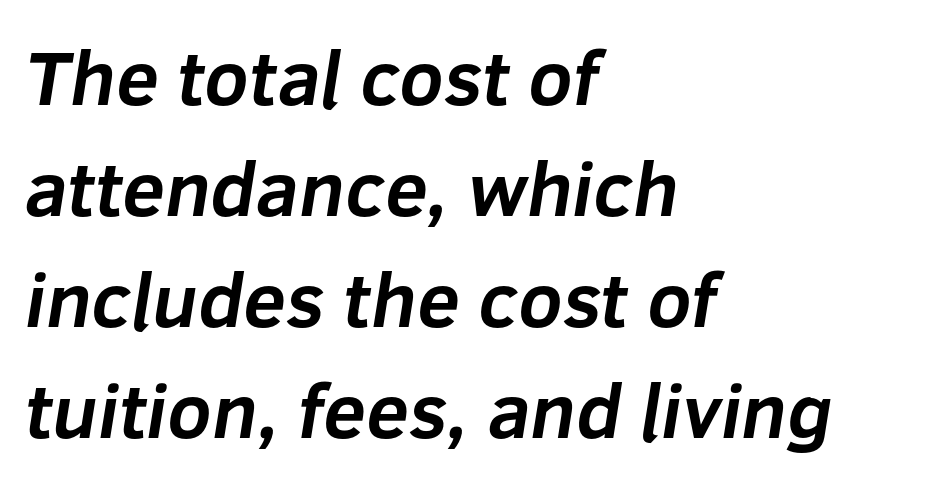
Serifs: no, the terminals of the letterforms are clean. Layout note: lines flush left. Only glyphs here, with clear space below each row. This sample uses plain, unmodified letter spacing.
